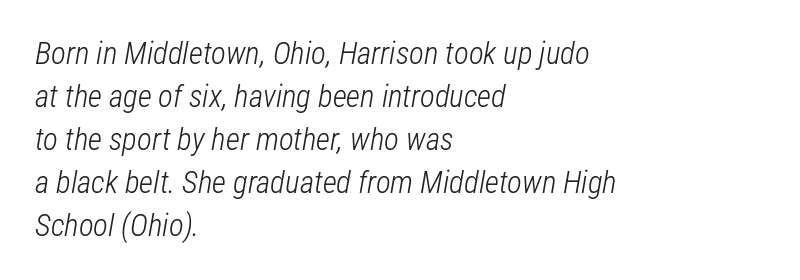
This reads as an unemphasized weight, regular at the heaviest. Character widths vary here, with narrow letters taking less room than wide ones. This rendering leaves character spacing at its baseline value. Reading down the block, your eye returns to a fixed left position each line.
